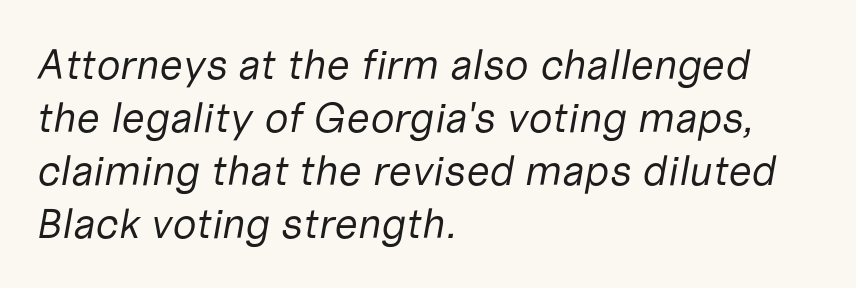
The image shows 42 px regular-weight type, italic (leaning right); set left-aligned, normal line spacing (1.26x), normal letter spacing, not underlined; low stroke contrast and a medium x-height.
